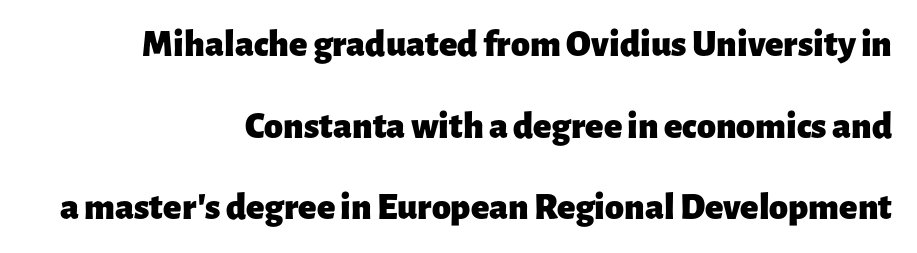
Visually the block forms a straight wall on the right and a jagged coastline on the left. No word sits above an underline. The characters look thick and weighty, a clear bold. There is no visible air inserted between adjacent glyphs. This sample uses a sans-serif face. The type sits square on the baseline with zero lean.
